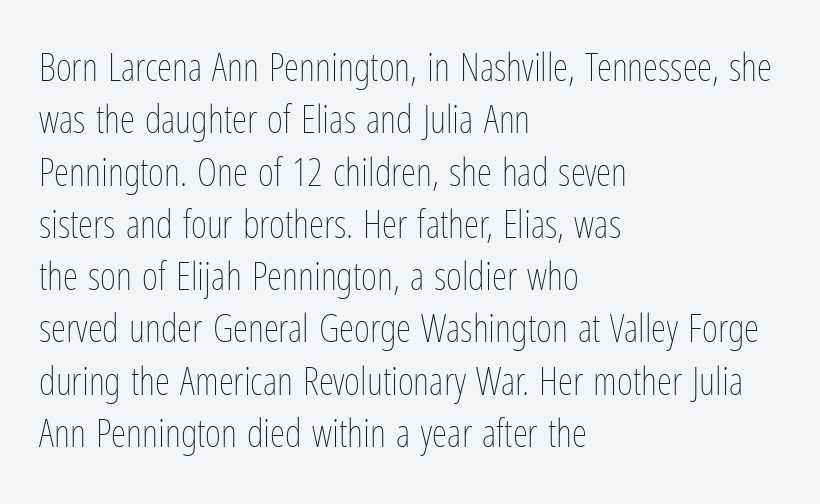
{"italic": "no", "bold": "no", "weight": "thin", "width": "condensed", "stroke_contrast": "low", "x_height": "medium", "monospaced": "no", "underline": "no", "align": "left", "line_spacing": "normal", "line_spacing_ratio": 1.34, "letter_spacing": "normal", "letter_spacing_em": 0.0, "glyph_px": 39}
